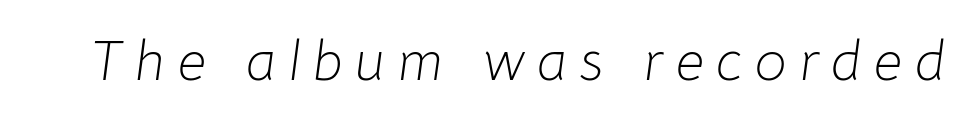
{"italic": "yes", "lean": "right", "slant_degrees": 8, "bold": "no", "weight": "light", "width": "normal", "stroke_contrast": "low", "x_height": "medium", "monospaced": "no", "underline": "no", "letter_spacing": "wide", "letter_spacing_em": 0.23, "glyph_px": 56}
